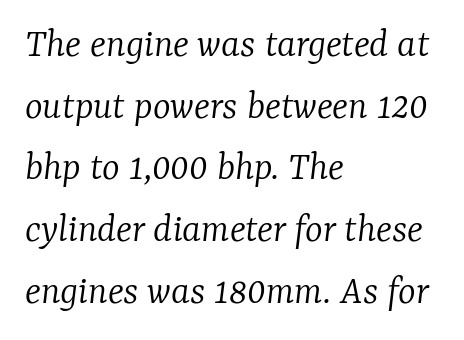
These lines sit exactly where default settings would place them. The compositor pushed each line to the left boundary. Glyph-to-glyph distance matches everyday printed text. Any mark beneath the type? The region is blank.
